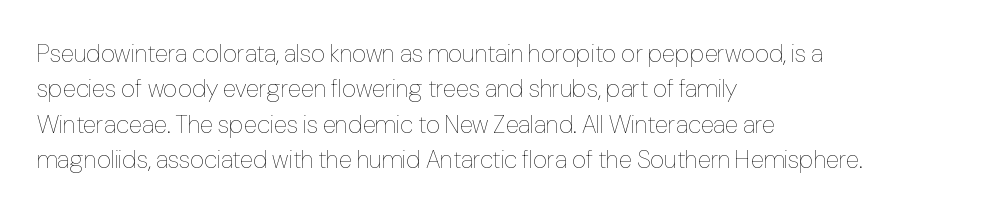
Q: Is the text bold? A: No.
Q: Is the text italic (slanted)? A: No, it is upright.
Q: Is the text underlined? A: No.
Q: How is the paragraph aligned? A: Left-aligned.
Q: Is the spacing between letters normal or unusually wide? A: Normal.
Q: Is the spacing between lines tight, normal or loose? A: Normal.
